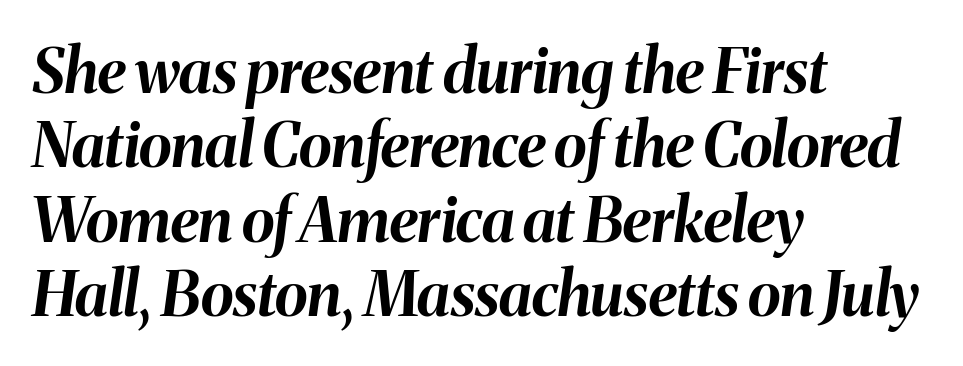
{"italic": "yes", "lean": "right", "slant_degrees": 8, "bold": "yes", "weight": "bold", "width": "normal", "stroke_contrast": "medium", "x_height": "medium", "monospaced": "no", "underline": "no", "align": "left", "line_spacing_ratio": 1.22, "letter_spacing": "normal", "letter_spacing_em": 0.0, "glyph_px": 61}
